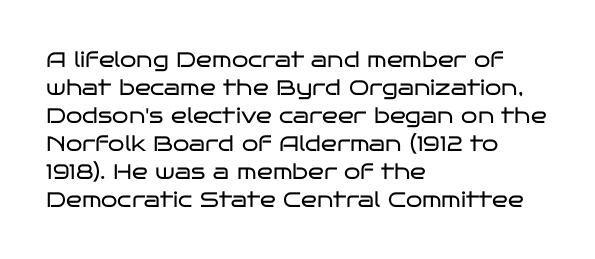
{"italic": "no", "bold": "no", "underline": "no", "align": "left", "line_spacing": "normal", "line_spacing_ratio": 1.33, "letter_spacing": "normal", "letter_spacing_em": 0.0, "glyph_px": 21}
